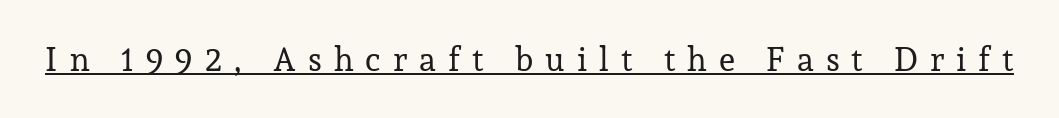
The image shows 33 px regular-weight serif type, upright; set unusually wide letter spacing (+0.37 em), underlined; low stroke contrast and a medium x-height.
